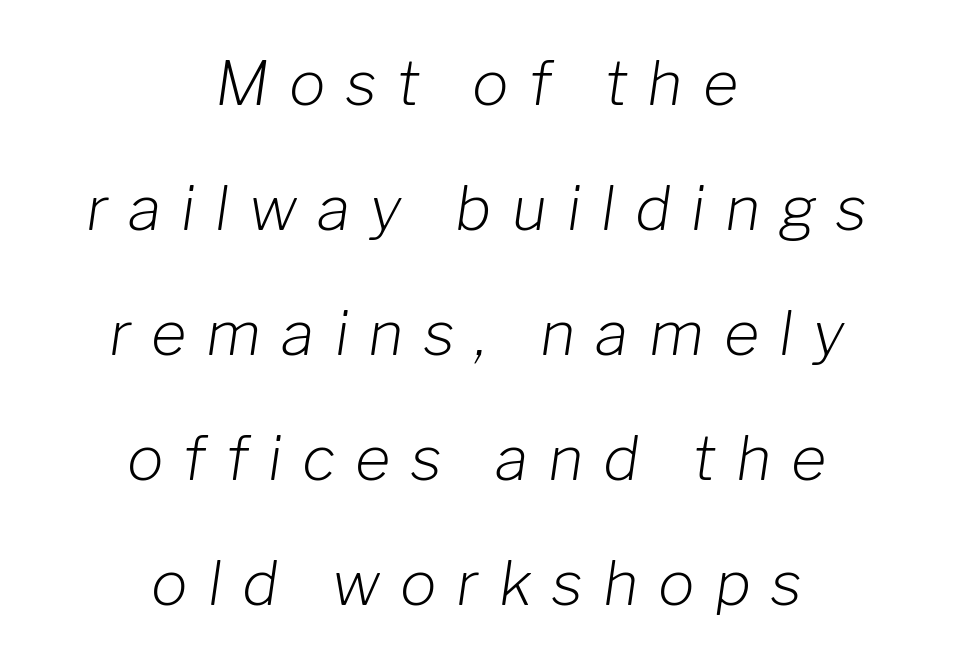
{"italic": "yes", "lean": "right", "slant_degrees": 8, "bold": "no", "weight": "light", "width": "normal", "stroke_contrast": "low", "x_height": "medium", "monospaced": "no", "underline": "no", "align": "center", "line_spacing": "loose", "line_spacing_ratio": 2.05, "letter_spacing": "wide", "letter_spacing_em": 0.33, "glyph_px": 61}
